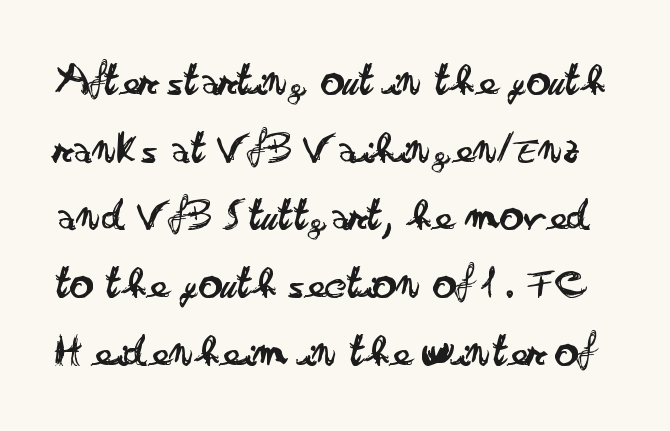
The rendering shows plain stroke endings on the letterforms — a sans-serif design. No chunkiness to these letters — they're not bold. Nothing unusual about the tracking: characters are spaced as the font intends. Think of a printed novel: that variable character pitch is what you see here.
